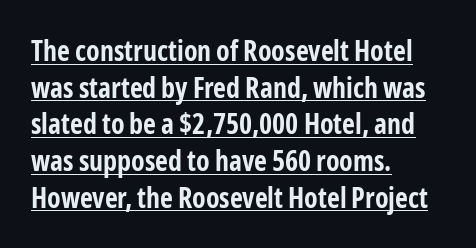
Its strokes are broad and dark, the hallmark of bold type. The line texture is even and compact thanks to regular tracking. Note: no serifs on the glyphs. Rendered with straight, roman letterforms. These lines stack with their left ends in a neat column. This sample has the flowing, uneven cadence of proportional lettering.
